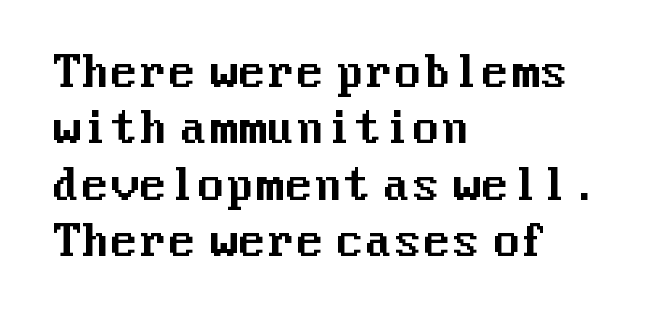
{"serif": "no", "italic": "no", "width": "normal", "stroke_contrast": "medium", "x_height": "medium", "underline": "no", "align": "left", "line_spacing": "normal", "line_spacing_ratio": 1.34, "letter_spacing": "normal", "letter_spacing_em": 0.0, "glyph_px": 42}
